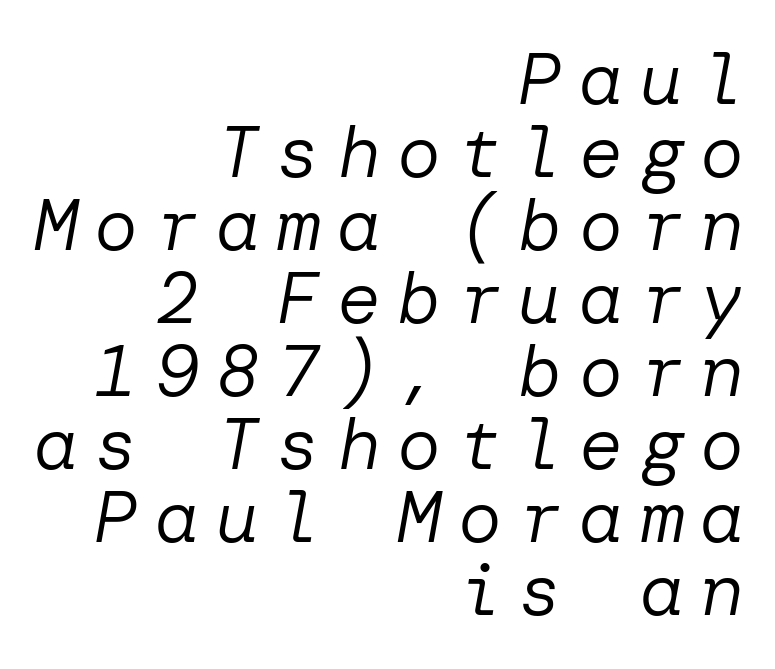
An italicized treatment has been applied to the whole sample. Line endings align vertically; line beginnings do not. The zone under the glyphs is completely vacant. The leading is snug, giving the passage a crowded texture. The font is comparable to plain body text, perhaps lighter. Tracking value appears strongly positive — letters spread wide.
